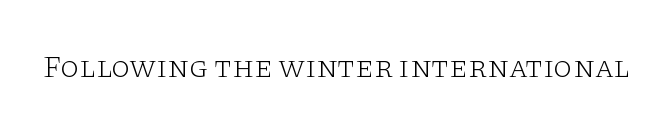
{"serif": "yes", "italic": "no", "bold": "no", "weight": "light", "width": "wide", "stroke_contrast": "low", "x_height": "large", "monospaced": "no", "underline": "no", "letter_spacing": "normal", "letter_spacing_em": 0.0, "glyph_px": 31}
